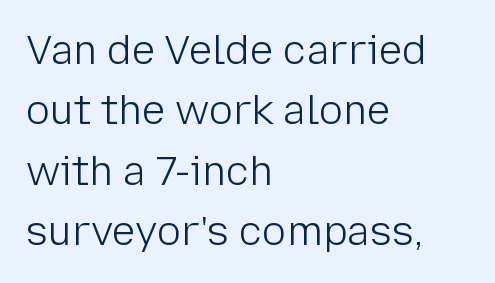
Q: Is the text bold? A: No.
Q: Is the text italic (slanted)? A: No, it is upright.
Q: Is the typeface a serif or a sans-serif typeface? A: Sans-serif.
Q: Is the text underlined? A: No.
Q: How is the paragraph aligned? A: Left-aligned.
Q: Is the spacing between letters normal or unusually wide? A: Normal.
Q: Is the spacing between lines tight, normal or loose? A: Normal.
Q: Width (condensed, normal, or wide)? A: Normal.
Q: Stroke contrast? A: Low.
Q: x-height? A: Medium.
Q: Monospaced? A: No.
